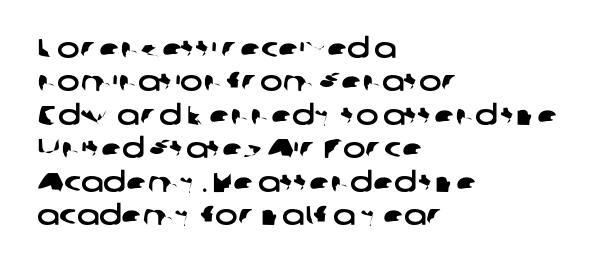
The image shows 27 px text type; set left-aligned, line spacing 1.24x, normal letter spacing, not underlined.
